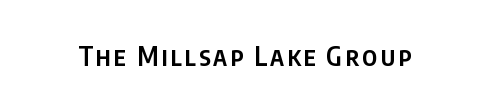
Q: Is the text bold? A: Semi-bold.
Q: Is the text italic (slanted)? A: No, it is upright.
Q: Is the text underlined? A: No.
